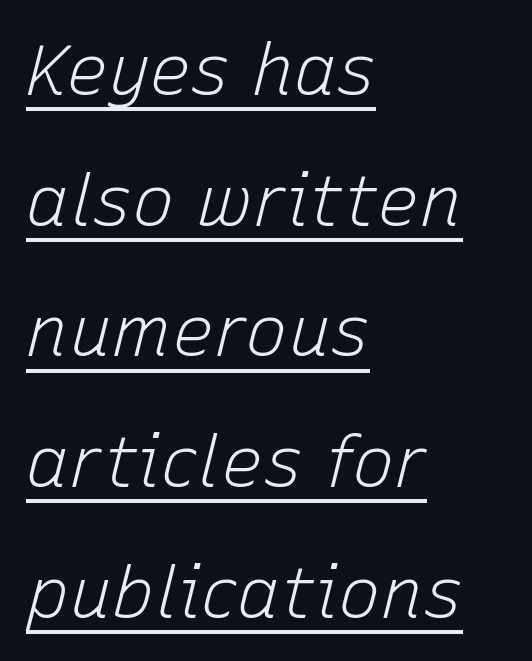
The letters advance in unequal steps, a hallmark of proportional type. Nothing unusual about the tracking: characters are spaced as the font intends. Like a heading marked for emphasis, these lines bear an underscore. A typesetter would mark this as italic. On a weight scale, this lands at 450 or below. The lines in this sample share a left origin and differ only in where they stop.
